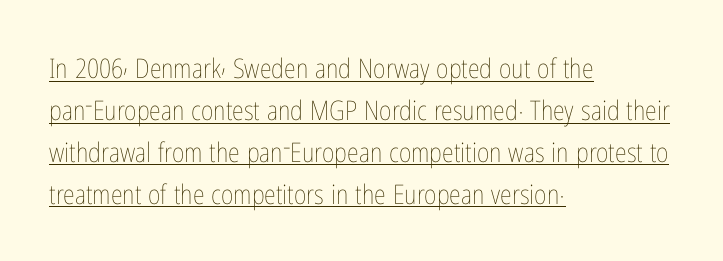
Quick note: not italic, upright. This sample uses plain, unmodified letter spacing. No extra ink here — the face is not bold. The words here are underlined.
